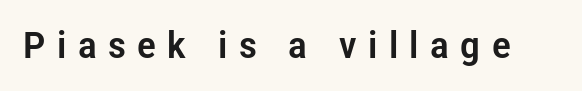
Q: Is the text italic (slanted)? A: No, it is upright.
Q: Is the typeface a serif or a sans-serif typeface? A: Sans-serif.
Q: Is the text underlined? A: No.
Q: Is the spacing between letters normal or unusually wide? A: Unusually wide.
Q: Width (condensed, normal, or wide)? A: Condensed.
Q: Stroke contrast? A: Low.
Q: x-height? A: Medium.
Q: Monospaced? A: No.
